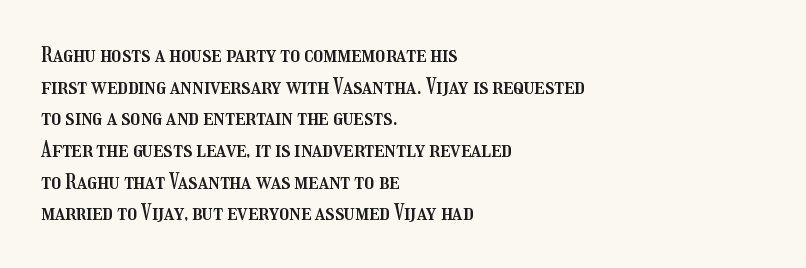
{"italic": "no", "underline": "no", "align": "left", "line_spacing": "normal", "line_spacing_ratio": 1.44, "letter_spacing": "normal", "letter_spacing_em": 0.0, "glyph_px": 22}
